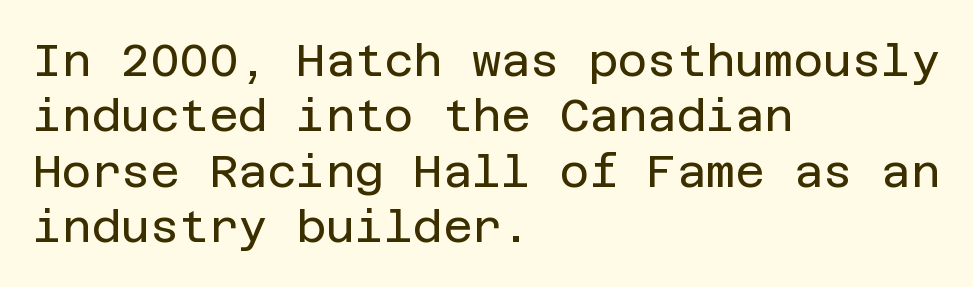
Weight: in the light-to-regular range. A sans-serif font was chosen for this passage. If you drew a line through each stem, it would be perfectly vertical. Compared with a centered layout, this one pins lines to the left instead.
